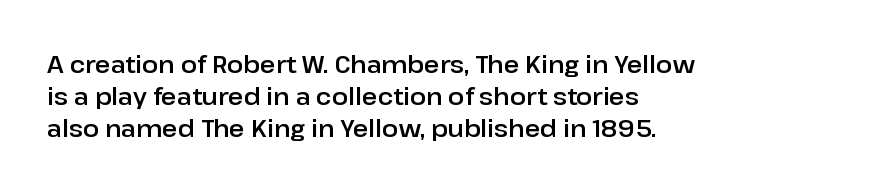
Just letters on the line, the space beneath them empty. Honestly, the row spacing looks completely unremarkable. No italicization has been applied; the sample stays upright. Teacher's note: observe the even left margin — that is flush-left alignment. Glyph-to-glyph distance matches everyday printed text.
